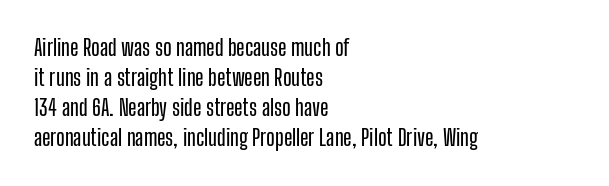
The image shows 22 px text type, upright; set left-aligned, normal line spacing (1.37x), normal letter spacing, not underlined.
